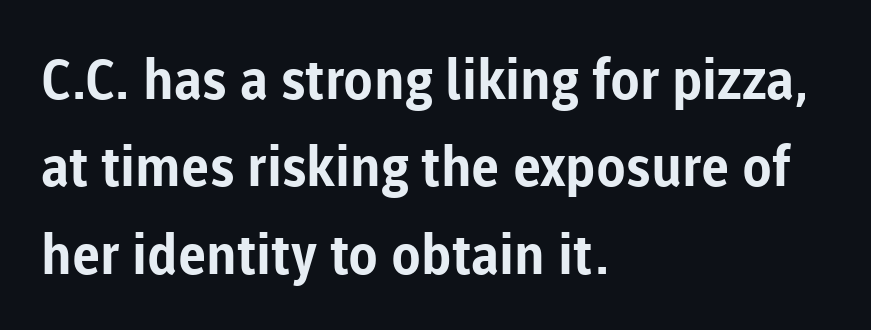
{"serif": "no", "italic": "no", "bold": "yes", "weight": "bold", "width": "normal", "stroke_contrast": "low", "x_height": "medium", "monospaced": "no", "underline": "no", "align": "left", "line_spacing": "normal", "line_spacing_ratio": 1.59, "letter_spacing": "normal", "letter_spacing_em": 0.0, "glyph_px": 55}
